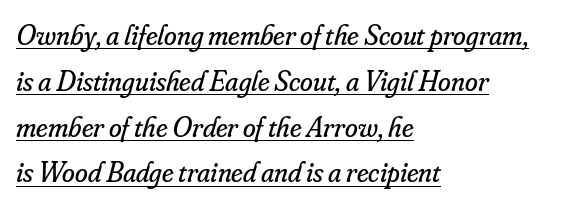
{"serif": "yes", "italic": "yes", "lean": "right", "slant_degrees": 16, "bold": "no", "weight": "regular", "width": "normal", "stroke_contrast": "low", "x_height": "small", "monospaced": "no", "underline": "yes", "align": "left", "line_spacing": "normal", "line_spacing_ratio": 1.58, "letter_spacing": "normal", "letter_spacing_em": 0.0, "glyph_px": 29}
